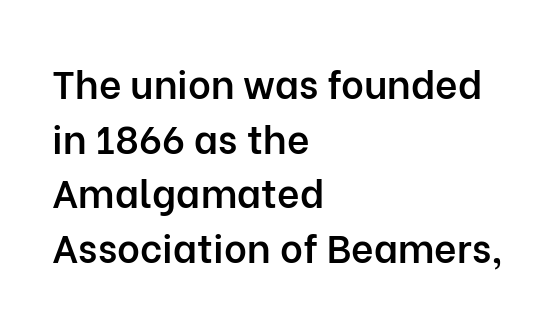
The image shows 39 px semibold sans-serif type, upright; set left-aligned, normal line spacing (1.4x), normal letter spacing, not underlined; low stroke contrast and a medium x-height.
